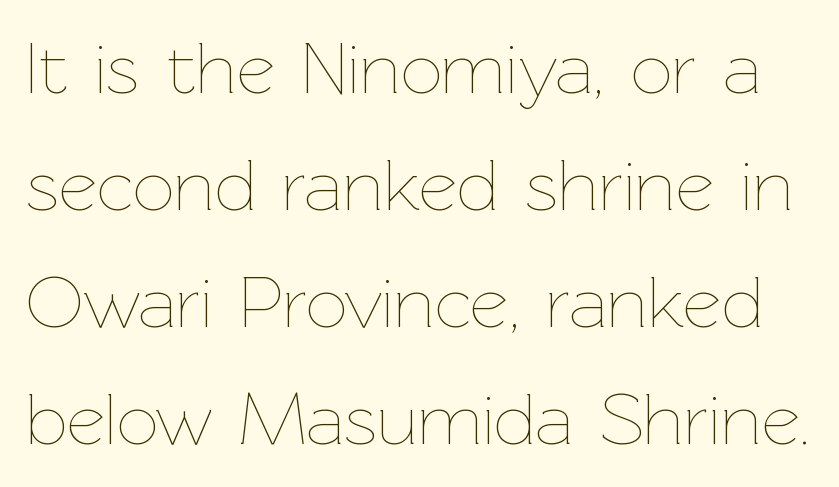
Q: Is the text bold? A: No.
Q: Is the text italic (slanted)? A: No, it is upright.
Q: Is the text underlined? A: No.
Q: Is the spacing between letters normal or unusually wide? A: Normal.
Q: Is the spacing between lines tight, normal or loose? A: Normal.
Q: Width (condensed, normal, or wide)? A: Normal.
Q: Stroke contrast? A: Low.
Q: x-height? A: Medium.
Q: Monospaced? A: No.
